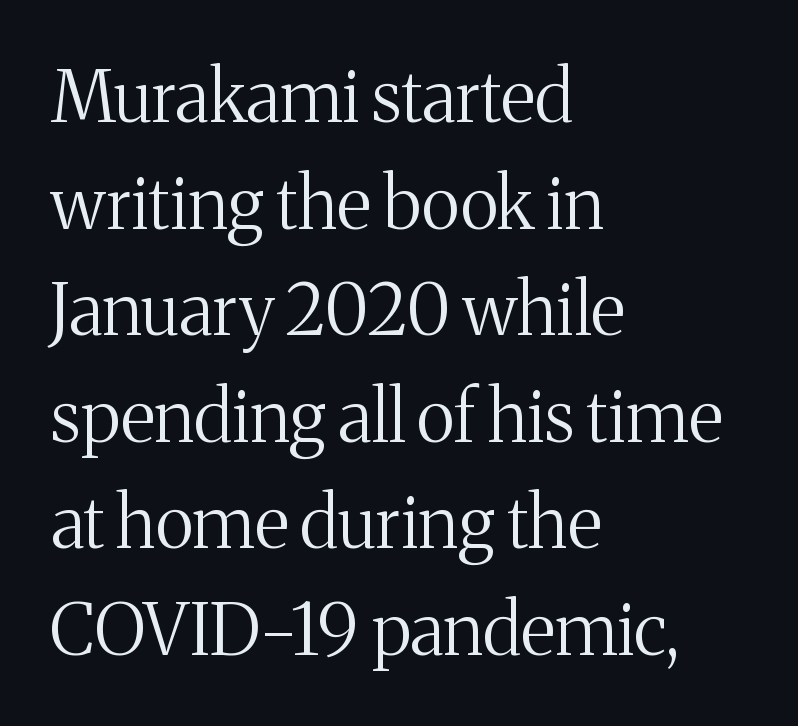
Reading down the block, your eye returns to a fixed left position each line. The lettering holds an erect, upright posture throughout. Quick note: underline off. Compared with typical paragraphs, the rows here are spaced about the same.
